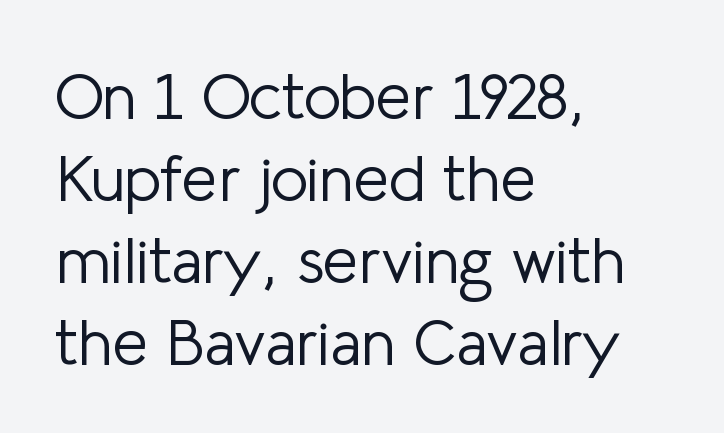
Spacing verdict: proportional, widths tailored to each character. Is the block centered? No — it sits flush against the left margin. The letterforms sit at book weight or below. In terms of leading, this rendering sits right in the middle.
